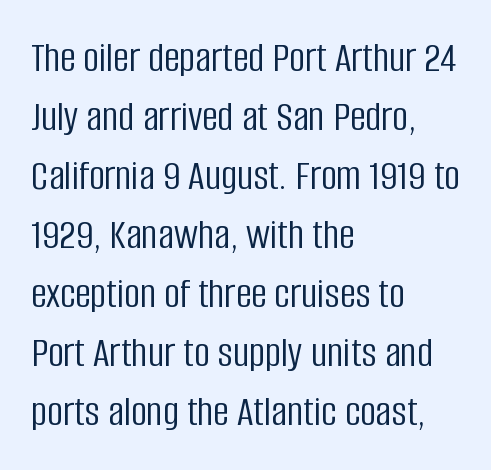
{"serif": "no", "italic": "no", "bold": "no", "weight": "light", "width": "condensed", "stroke_contrast": "low", "x_height": "large", "monospaced": "no", "underline": "no", "align": "left", "line_spacing": "normal", "line_spacing_ratio": 1.34, "letter_spacing": "normal", "letter_spacing_em": 0.0, "glyph_px": 44}
